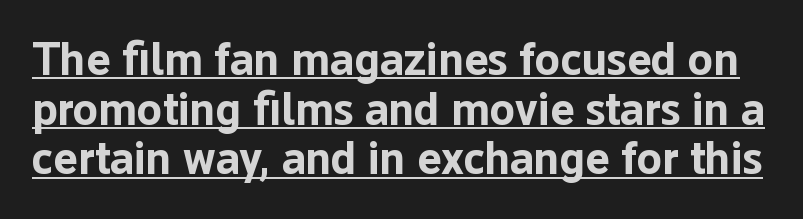
{"serif": "no", "italic": "no", "bold": "yes", "weight": "bold", "width": "normal", "stroke_contrast": "low", "x_height": "medium", "monospaced": "no", "underline": "yes", "line_spacing": "tight", "line_spacing_ratio": 1.08, "letter_spacing": "normal", "letter_spacing_em": 0.0, "glyph_px": 46}
